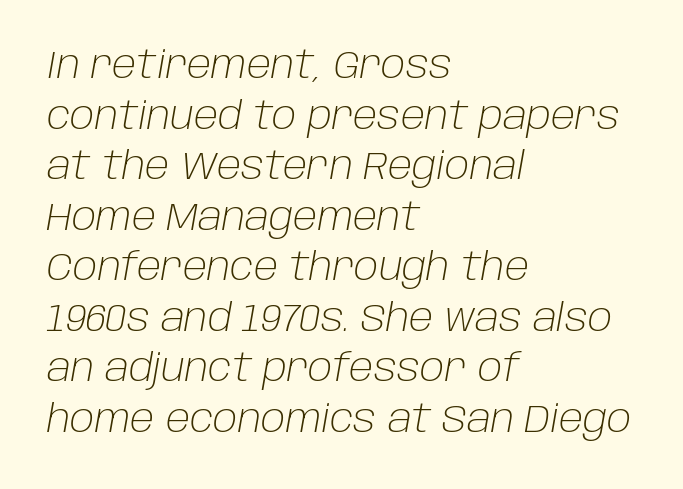
Every character sits at an angle, as italics do. The font is comparable to plain body text, perhaps lighter. Leading: standard. Tracking value appears to be zero — textbook default spacing. Anything drawn beneath the words? Only blank space.
